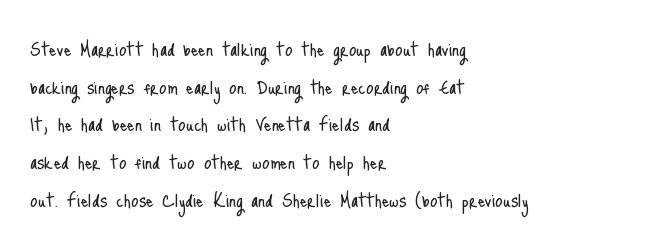
Q: Is the text bold? A: No.
Q: Is the text italic (slanted)? A: No, it is upright.
Q: Is the text underlined? A: No.
Q: How is the paragraph aligned? A: Left-aligned.
Q: Is the spacing between letters normal or unusually wide? A: Normal.
Q: Is the spacing between lines tight, normal or loose? A: Normal.
